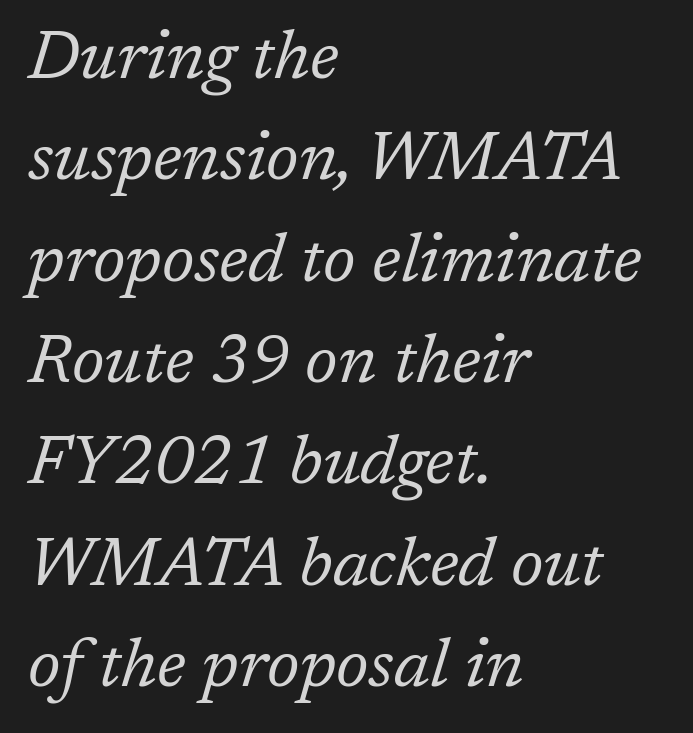
A typesetter would call this proportional, since set widths differ per character. Words float on clear page, feet unadorned. All the whitespace from short lines collects on the right. Successive baselines arrive at the customary interval.
